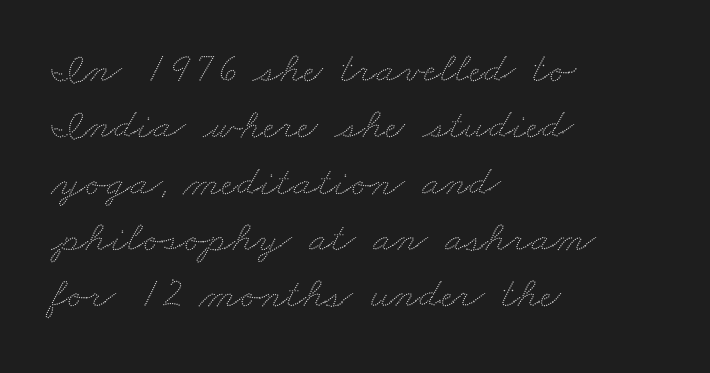
{"width": "wide", "stroke_contrast": "low", "x_height": "small", "monospaced": "no", "underline": "no", "align": "left", "line_spacing": "normal", "line_spacing_ratio": 1.28, "letter_spacing": "normal", "letter_spacing_em": 0.0, "glyph_px": 44}
